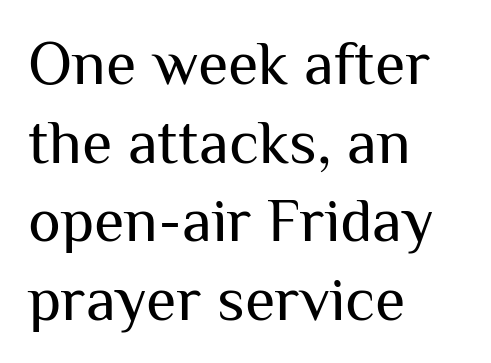
{"serif": "no", "italic": "no", "bold": "no", "weight": "regular", "width": "normal", "stroke_contrast": "medium", "x_height": "medium", "monospaced": "no", "underline": "no", "align": "left", "line_spacing": "normal", "line_spacing_ratio": 1.27, "letter_spacing": "normal", "letter_spacing_em": 0.0, "glyph_px": 62}
